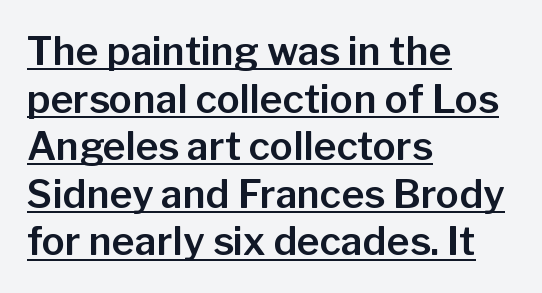
{"serif": "no", "italic": "no", "width": "normal", "stroke_contrast": "low", "x_height": "medium", "monospaced": "no", "underline": "yes", "align": "left", "line_spacing_ratio": 1.22, "letter_spacing": "normal", "letter_spacing_em": 0.0, "glyph_px": 39}
